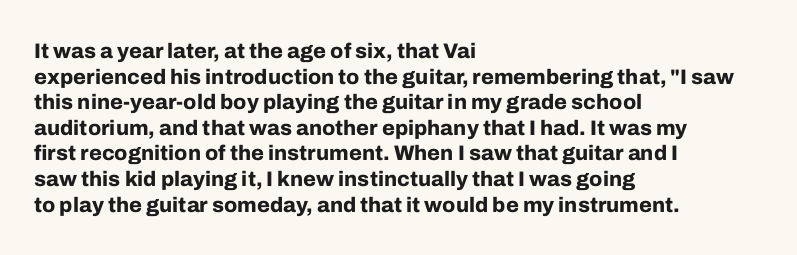
The image shows 21 px bold type, upright; set left-aligned, line spacing 1.22x, normal letter spacing, not underlined.
